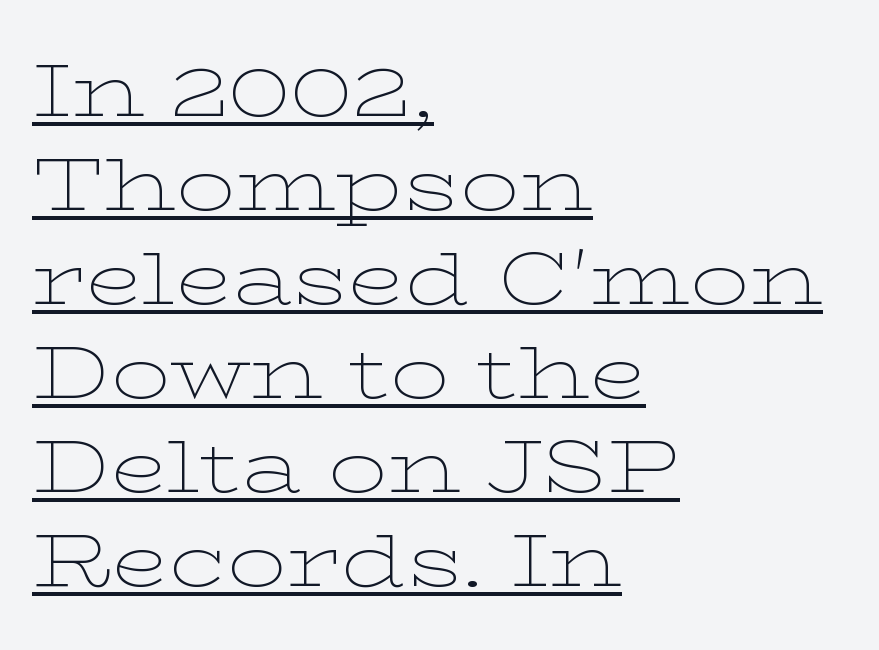
The image shows 74 px thin, wide serif type, upright; set left-aligned, normal line spacing (1.27x), normal letter spacing, underlined; low stroke contrast and a medium x-height.
